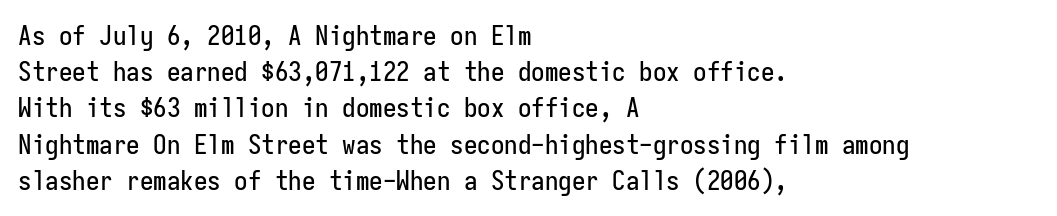
A normal amount of white space separates one row of letters from the next. Rendered with straight, roman letterforms. Rule under the text: the space is simply empty. Glyph-to-glyph distance matches everyday printed text. Horizontal alignment here is leftward, the default for most running prose.
